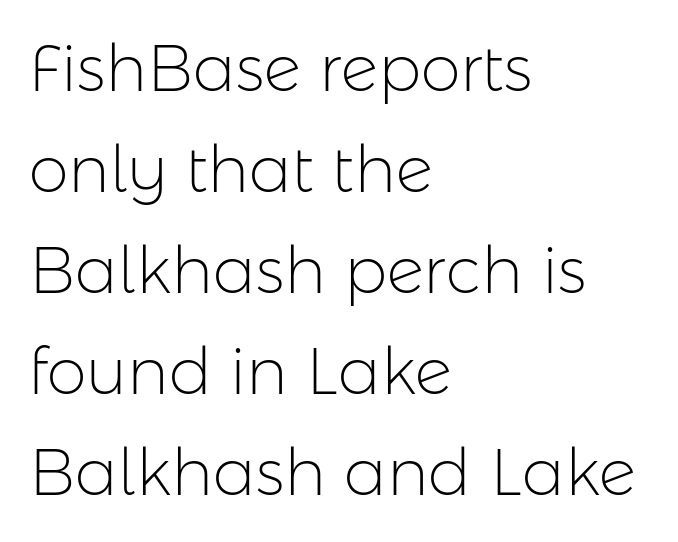
{"serif": "no", "italic": "no", "bold": "no", "weight": "light", "width": "normal", "stroke_contrast": "low", "x_height": "medium", "monospaced": "no", "underline": "no", "align": "left", "line_spacing": "normal", "line_spacing_ratio": 1.58, "letter_spacing": "normal", "letter_spacing_em": 0.0, "glyph_px": 64}
